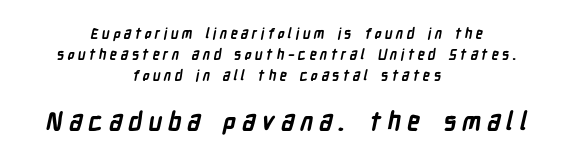
{"bold": "yes", "underline": "no", "align": "center", "line_spacing": "normal", "line_spacing_ratio": 1.49, "letter_spacing": "wide", "letter_spacing_em": 0.24, "larger_block": "second", "size_ratio": 1.79, "glyph_px": 25}
